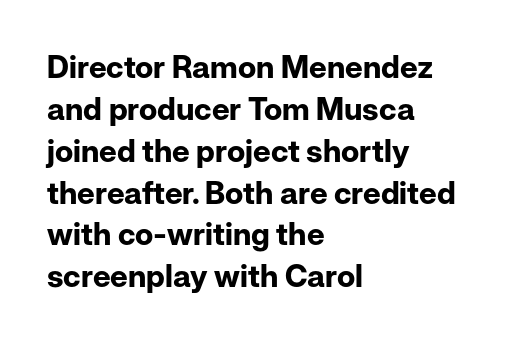
Q: Is the text bold? A: Yes.
Q: Is the text italic (slanted)? A: No, it is upright.
Q: Is the typeface a serif or a sans-serif typeface? A: Sans-serif.
Q: Is the text underlined? A: No.
Q: How is the paragraph aligned? A: Left-aligned.
Q: Is the spacing between letters normal or unusually wide? A: Normal.
Q: Is the spacing between lines tight, normal or loose? A: Normal.
Q: Width (condensed, normal, or wide)? A: Normal.
Q: Stroke contrast? A: Low.
Q: x-height? A: Medium.
Q: Monospaced? A: No.
